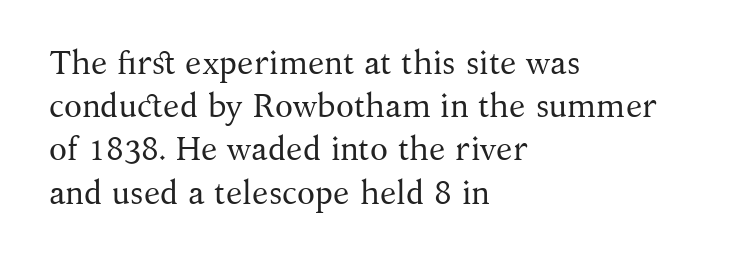
Q: Is the text bold? A: No.
Q: Is the text italic (slanted)? A: No, it is upright.
Q: Is the typeface a serif or a sans-serif typeface? A: Serif.
Q: Is the text underlined? A: No.
Q: How is the paragraph aligned? A: Left-aligned.
Q: Is the spacing between letters normal or unusually wide? A: Normal.
Q: Is the spacing between lines tight, normal or loose? A: Normal.
Q: Width (condensed, normal, or wide)? A: Normal.
Q: Stroke contrast? A: Medium.
Q: x-height? A: Medium.
Q: Monospaced? A: No.
